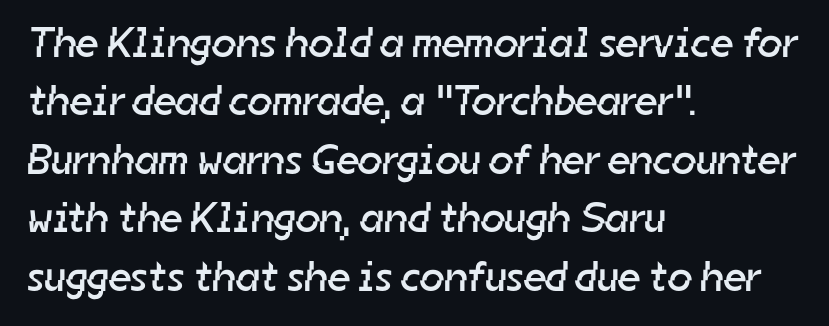
Q: Is the text bold? A: No.
Q: Is the typeface a serif or a sans-serif typeface? A: Sans-serif.
Q: Is the text underlined? A: No.
Q: How is the paragraph aligned? A: Left-aligned.
Q: Is the spacing between letters normal or unusually wide? A: Normal.
Q: Is the spacing between lines tight, normal or loose? A: Normal.
Q: Width (condensed, normal, or wide)? A: Normal.
Q: Stroke contrast? A: Low.
Q: x-height? A: Medium.
Q: Monospaced? A: No.
